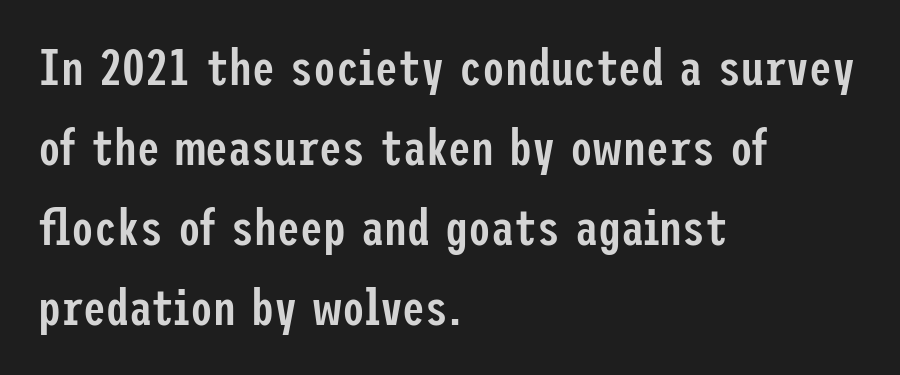
Q: Is the text bold? A: Semi-bold.
Q: Is the text italic (slanted)? A: No, it is upright.
Q: Is the typeface a serif or a sans-serif typeface? A: Sans-serif.
Q: Is the text underlined? A: No.
Q: How is the paragraph aligned? A: Left-aligned.
Q: Is the spacing between letters normal or unusually wide? A: Normal.
Q: Is the spacing between lines tight, normal or loose? A: Normal.
Q: Width (condensed, normal, or wide)? A: Condensed.
Q: Stroke contrast? A: Low.
Q: x-height? A: Medium.
